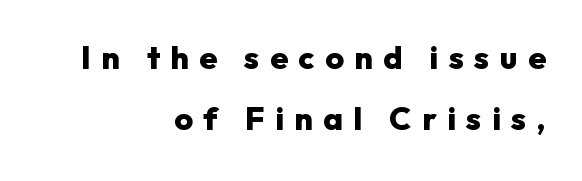
A full-strength bold gives these letters their thick strokes. The ragged edge is on the left, which tells us the setting is flush right. A sans-serif font was chosen for this passage. The rendering uses natural spacing where letterforms have individual widths. Anything drawn beneath the words? Only blank space. The passage shown stacks its lines with a broad gap.
